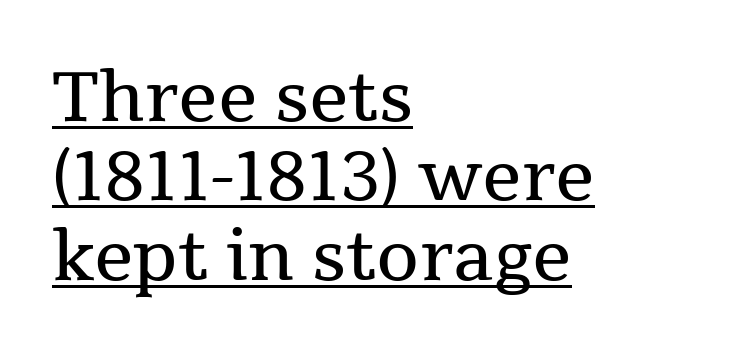
{"serif": "yes", "italic": "no", "bold": "no", "weight": "regular", "width": "normal", "stroke_contrast": "medium", "x_height": "medium", "monospaced": "no", "underline": "yes", "align": "left", "line_spacing": "tight", "line_spacing_ratio": 1.15, "letter_spacing": "normal", "letter_spacing_em": 0.0, "glyph_px": 69}
